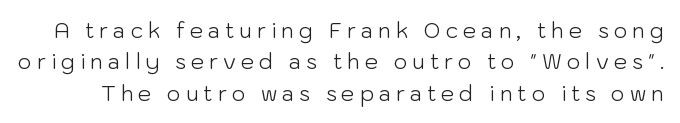
{"italic": "no", "bold": "no", "underline": "no", "line_spacing": "normal", "line_spacing_ratio": 1.5, "letter_spacing": "wide", "letter_spacing_em": 0.24, "glyph_px": 21}
